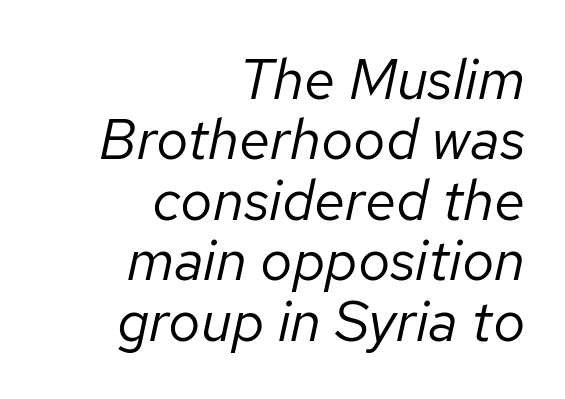
The foot of each line stays bare and open. Reading down the block, your eye finds every line finishing at a fixed right position. Spacing verdict: proportional, widths tailored to each character. Each word holds together tightly as a unit, with standard inter-letter gaps. The strokes carry an ordinary text weight at most. The axis of the letterforms is tilted away from vertical.
